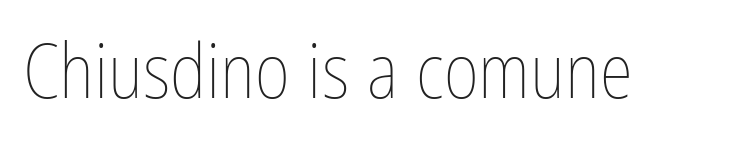
The image shows 76 px thin, condensed type, upright; set normal letter spacing, not underlined; low stroke contrast and a medium x-height.
